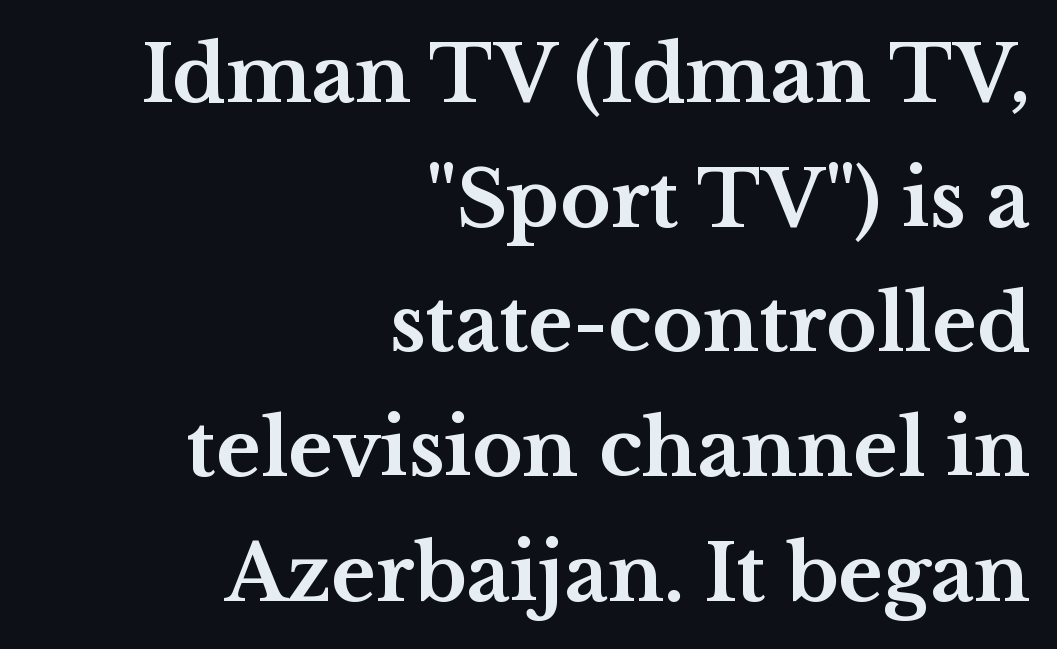
The image shows 77 px bold, wide serif type, upright; set right-aligned, normal line spacing (1.62x), normal letter spacing, not underlined; medium stroke contrast and a medium x-height.
